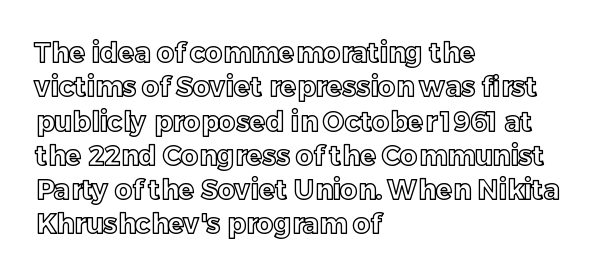
Q: Is the text italic (slanted)? A: No, it is upright.
Q: Is the text underlined? A: No.
Q: How is the paragraph aligned? A: Left-aligned.
Q: Is the spacing between letters normal or unusually wide? A: Normal.
Q: Is the spacing between lines tight, normal or loose? A: Normal.
